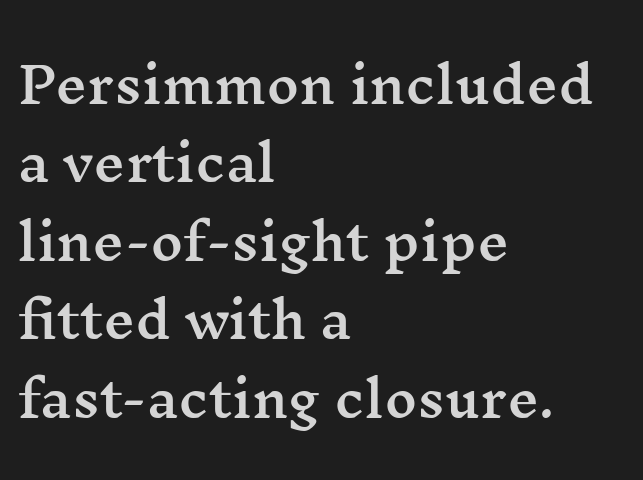
Posture: straight, roman, zero tilt. Underline: absent. Vertically, the passage feels balanced, rows spaced as you'd expect. The line texture is even and compact thanks to regular tracking. The rendering shows small feet on the letterforms — a serif design.
